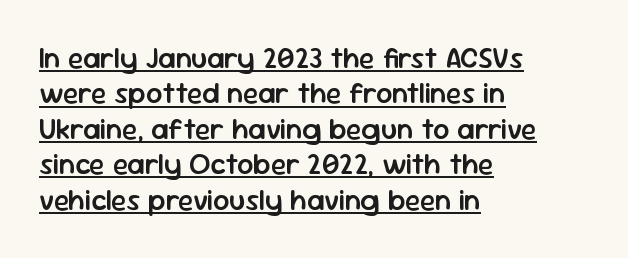
Q: Is the text bold? A: Semi-bold.
Q: Is the text italic (slanted)? A: No, it is upright.
Q: Is the typeface a serif or a sans-serif typeface? A: Sans-serif.
Q: Is the text underlined? A: Yes.
Q: How is the paragraph aligned? A: Left-aligned.
Q: Is the spacing between letters normal or unusually wide? A: Normal.
Q: Width (condensed, normal, or wide)? A: Normal.
Q: Stroke contrast? A: Low.
Q: x-height? A: Medium.
Q: Monospaced? A: No.
